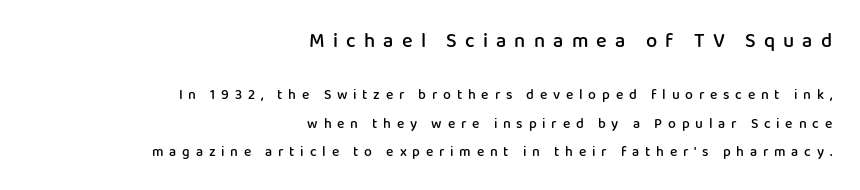
Q: Is the text bold? A: Semi-bold.
Q: Is the text italic (slanted)? A: No, it is upright.
Q: Is the text underlined? A: No.
Q: How is the paragraph aligned? A: Right-aligned.
Q: Is the spacing between letters normal or unusually wide? A: Unusually wide.
Q: Is the spacing between lines tight, normal or loose? A: Loose.
Q: Which block of text is set in a larger size, the first (top) or the second (bottom)? A: The first (top) one.
